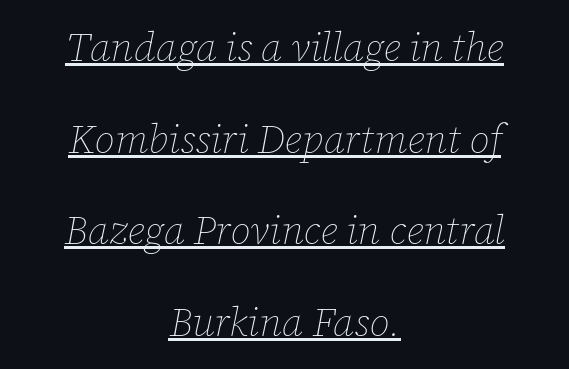
One-word summary of the alignment: center. The letters sit at their default tracking, neither squeezed nor spread. Slanted lettering throughout. A typesetter would call this leading open, well beyond the default. The passage shown is underscored from start to finish. Weight: not bold — regular or lighter.
